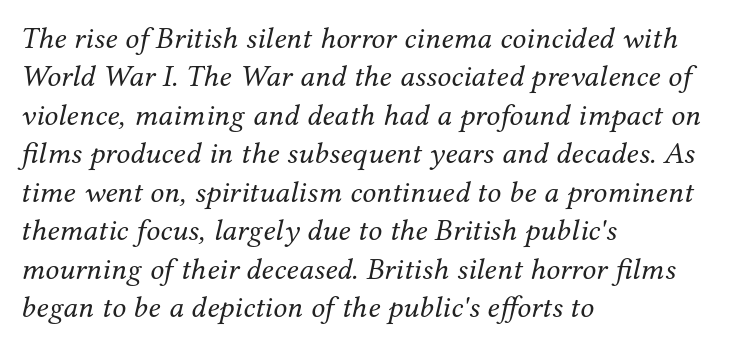
{"serif": "yes", "italic": "yes", "lean": "right", "slant_degrees": 12, "bold": "no", "weight": "regular", "width": "normal", "stroke_contrast": "medium", "x_height": "medium", "monospaced": "no", "underline": "no", "align": "left", "line_spacing_ratio": 1.24, "letter_spacing": "normal", "letter_spacing_em": 0.0, "glyph_px": 31}
